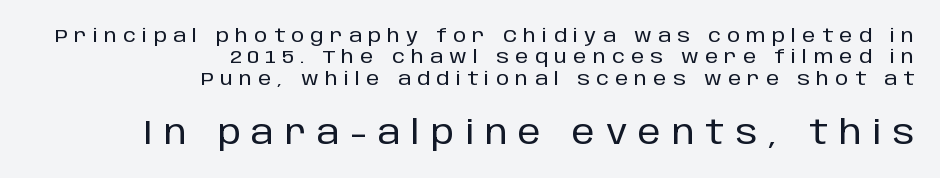
Q: Is the text italic (slanted)? A: No, it is upright.
Q: Is the typeface a serif or a sans-serif typeface? A: Sans-serif.
Q: Is the text underlined? A: No.
Q: How is the paragraph aligned? A: Right-aligned.
Q: Is the spacing between letters normal or unusually wide? A: Unusually wide.
Q: Is the spacing between lines tight, normal or loose? A: Tight.
Q: Which block of text is set in a larger size, the first (top) or the second (bottom)? A: The second (bottom) one.
Q: Width (condensed, normal, or wide)? A: Normal.
Q: Stroke contrast? A: Low.
Q: x-height? A: Large.
Q: Monospaced? A: No.
